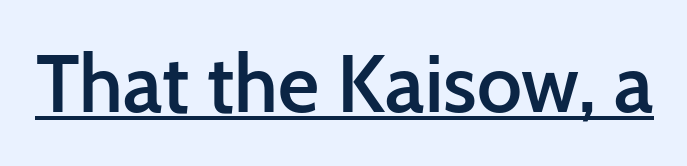
Firm but not heavy-handed strokes: this text is semibold. Students, note that the glyphs here touch the page at normal intervals. Stroke terminals: plain, sans-serif. This is the regular roman posture of the typeface.
